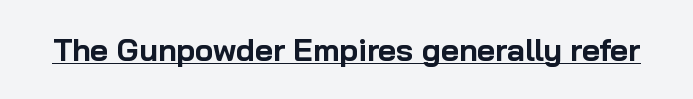
The image shows 31 px bold sans-serif type, upright; set normal letter spacing, underlined; low stroke contrast and a medium x-height.
